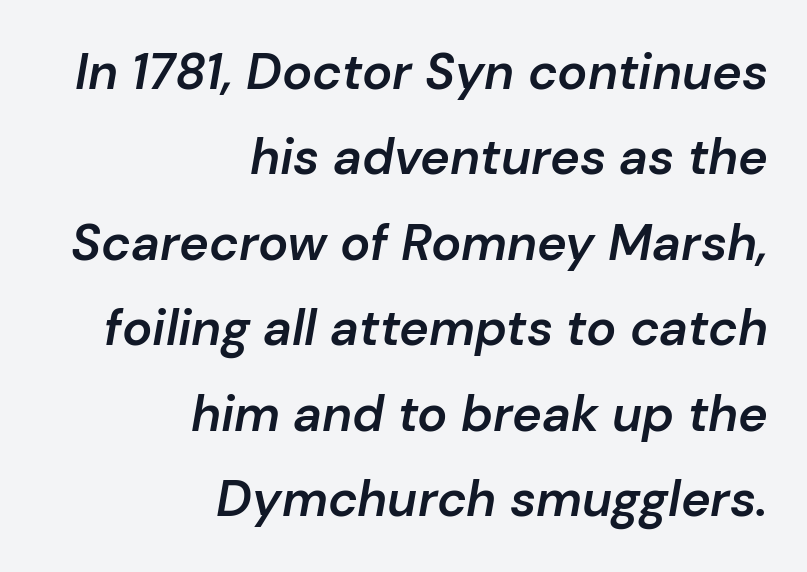
{"italic": "yes", "lean": "right", "slant_degrees": 10, "bold": "semi", "weight": "semibold", "width": "normal", "stroke_contrast": "low", "x_height": "medium", "monospaced": "no", "underline": "no", "align": "right", "line_spacing_ratio": 1.71, "letter_spacing": "normal", "letter_spacing_em": 0.0, "glyph_px": 50}
